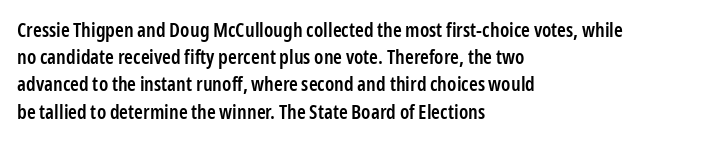
{"italic": "no", "bold": "semi", "underline": "no", "align": "left", "line_spacing": "normal", "line_spacing_ratio": 1.36, "letter_spacing": "normal", "letter_spacing_em": 0.0, "glyph_px": 20}
